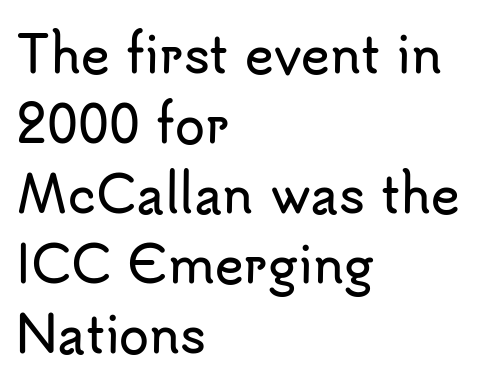
Q: Is the text italic (slanted)? A: No, it is upright.
Q: Is the typeface a serif or a sans-serif typeface? A: Sans-serif.
Q: Is the text underlined? A: No.
Q: How is the paragraph aligned? A: Left-aligned.
Q: Is the spacing between letters normal or unusually wide? A: Normal.
Q: Is the spacing between lines tight, normal or loose? A: Normal.
Q: Width (condensed, normal, or wide)? A: Normal.
Q: Stroke contrast? A: Low.
Q: x-height? A: Small.
Q: Monospaced? A: No.
